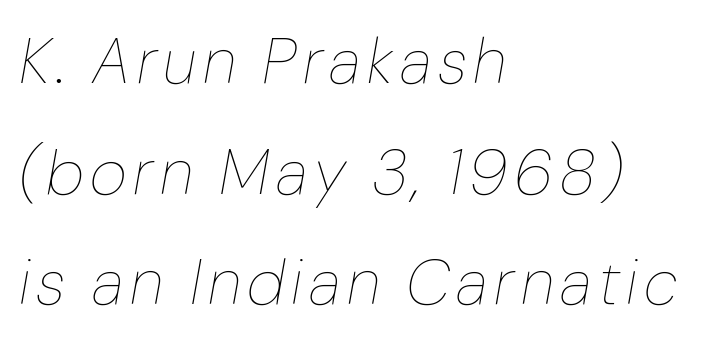
{"italic": "yes", "lean": "right", "slant_degrees": 10, "bold": "no", "weight": "thin", "width": "normal", "stroke_contrast": "low", "x_height": "medium", "monospaced": "no", "underline": "no", "align": "left", "line_spacing_ratio": 1.73, "glyph_px": 64}
